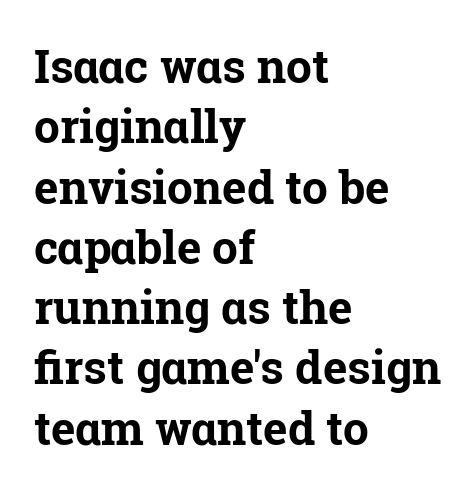
Q: Is the text bold? A: Yes.
Q: Is the text italic (slanted)? A: No, it is upright.
Q: Is the typeface a serif or a sans-serif typeface? A: Serif.
Q: Is the text underlined? A: No.
Q: How is the paragraph aligned? A: Left-aligned.
Q: Is the spacing between letters normal or unusually wide? A: Normal.
Q: Is the spacing between lines tight, normal or loose? A: Normal.
Q: Width (condensed, normal, or wide)? A: Normal.
Q: Stroke contrast? A: Low.
Q: x-height? A: Medium.
Q: Monospaced? A: No.
